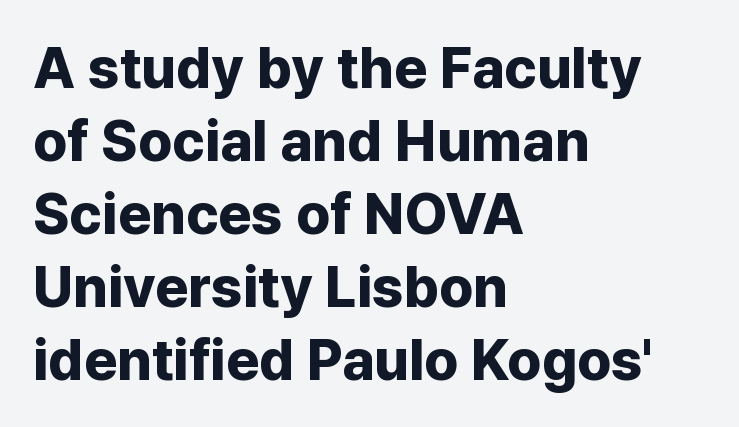
Does extra space separate the letters? No, they use regular spacing. How heavy is the stroke? Heavy — this is a bold. Notice how descenders clear the ascenders below comfortably — that's standard leading. Nope, not italic — everything's standing straight. Unmarked baselines from the first word to the last. Each letter keeps its own natural width here, so spacing adapts to shape.
